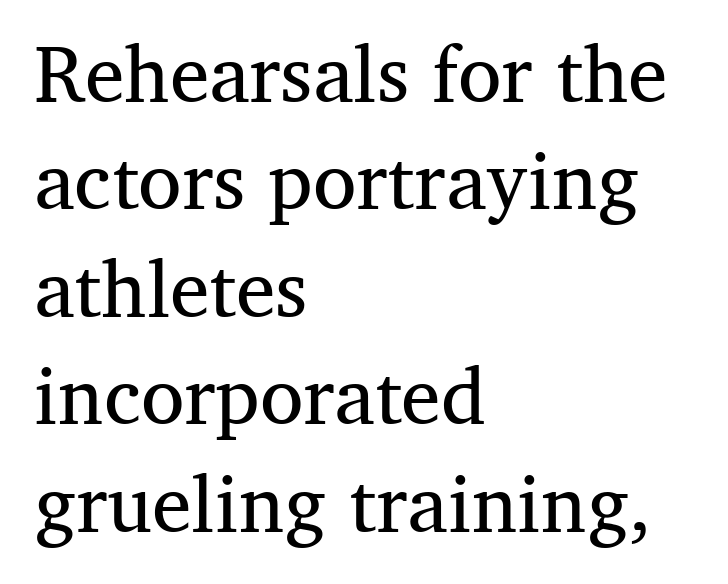
Q: Is the text bold? A: No.
Q: Is the text italic (slanted)? A: No, it is upright.
Q: Is the typeface a serif or a sans-serif typeface? A: Serif.
Q: Is the text underlined? A: No.
Q: How is the paragraph aligned? A: Left-aligned.
Q: Is the spacing between letters normal or unusually wide? A: Normal.
Q: Is the spacing between lines tight, normal or loose? A: Normal.
Q: Width (condensed, normal, or wide)? A: Normal.
Q: Stroke contrast? A: Medium.
Q: x-height? A: Medium.
Q: Monospaced? A: No.
